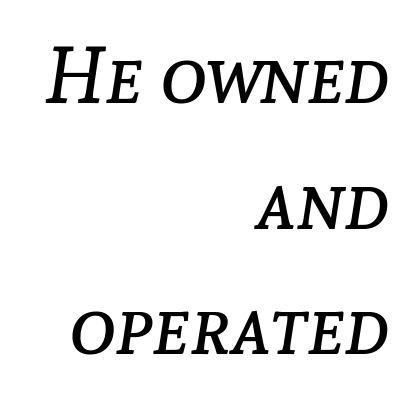
The image shows 79 px regular-weight type, italic (leaning right); set right-aligned, normal line spacing (1.59x), normal letter spacing, not underlined; low stroke contrast and a medium x-height.
